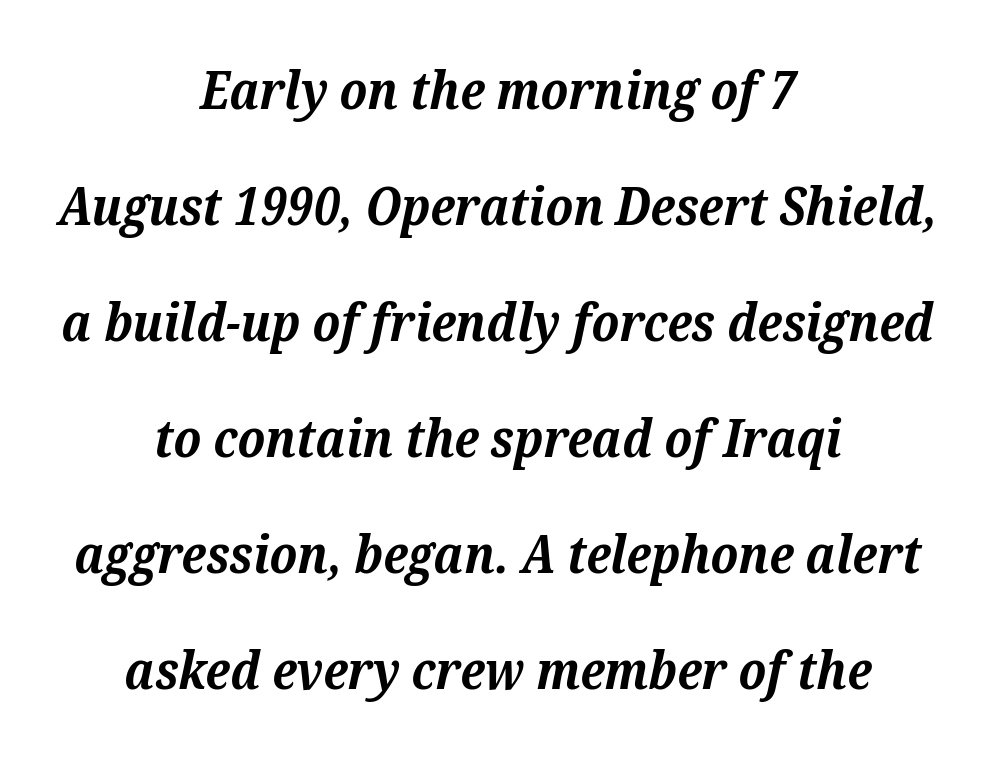
Q: Is the text bold? A: Yes.
Q: Is the text italic (slanted)? A: Yes, it leans right by about 12 degrees.
Q: Is the typeface a serif or a sans-serif typeface? A: Serif.
Q: Is the text underlined? A: No.
Q: How is the paragraph aligned? A: Centered.
Q: Is the spacing between letters normal or unusually wide? A: Normal.
Q: Is the spacing between lines tight, normal or loose? A: Loose.
Q: Width (condensed, normal, or wide)? A: Normal.
Q: Stroke contrast? A: Medium.
Q: x-height? A: Medium.
Q: Monospaced? A: No.
